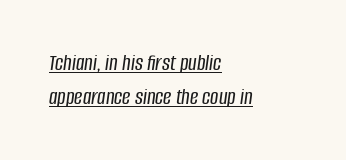
Line spacing here is normal. There is no visible air inserted between adjacent glyphs. The string is rendered with underlining switched on. Is the block centered? No — it sits flush against the left margin.
